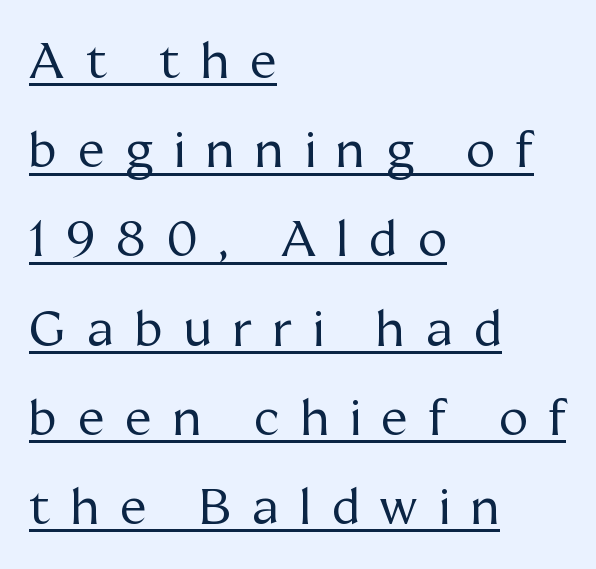
The image shows 49 px regular-weight serif type, upright; set left-aligned, line spacing 1.82x, unusually wide letter spacing (+0.43 em), underlined; medium stroke contrast and a medium x-height.
